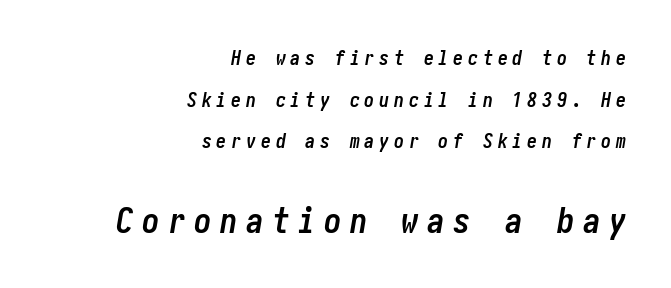
Does the bottom block carry the larger type? Yes, it does. A typesetter would call this leading open, well beyond the default. Does the lettering tilt? It does — this is italic. This rendering widens character spacing well past its baseline value. The compositor pushed each line to the right boundary.
